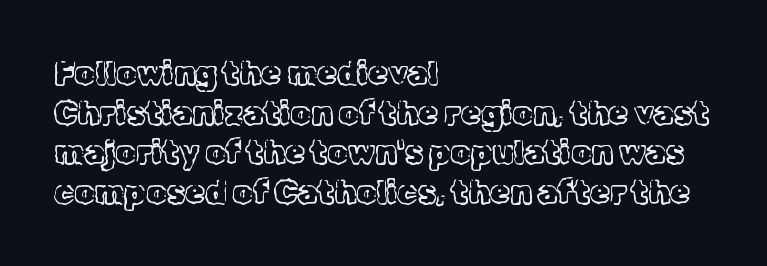
{"serif": "yes", "italic": "no", "bold": "no", "weight": "light", "width": "normal", "x_height": "medium", "monospaced": "no", "underline": "no", "align": "left", "line_spacing_ratio": 1.24, "letter_spacing": "normal", "letter_spacing_em": 0.0, "glyph_px": 32}
